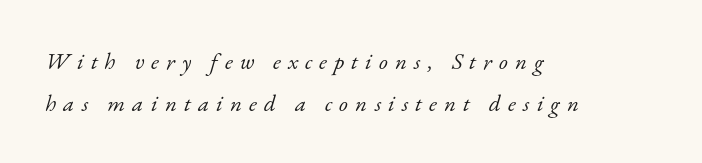
Q: Is the text bold? A: No.
Q: Is the text italic (slanted)? A: Yes, it leans right by about 17 degrees.
Q: Is the text underlined? A: No.
Q: How is the paragraph aligned? A: Left-aligned.
Q: Is the spacing between letters normal or unusually wide? A: Unusually wide.
